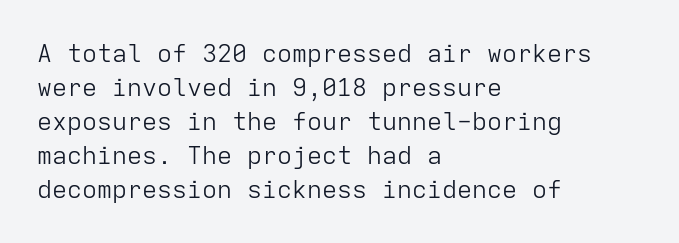
The image shows 25 px text type, upright; set left-aligned, normal line spacing (1.36x), normal letter spacing, not underlined.
